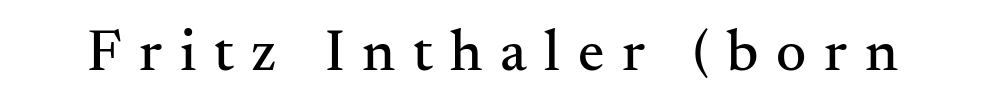
The image shows 59 px serif type, upright; set unusually wide letter spacing (+0.3 em), not underlined; medium stroke contrast and a small x-height.
